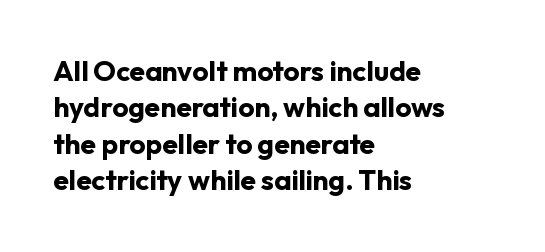
The image shows 28 px bold sans-serif type, upright; set left-aligned, normal line spacing (1.3x), normal letter spacing, not underlined; low stroke contrast and a medium x-height.
